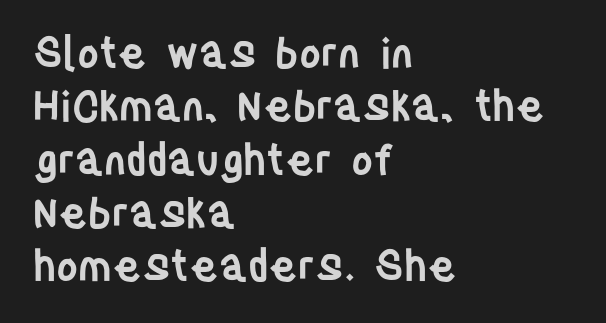
The image shows 42 px semibold, condensed sans-serif type, upright; set left-aligned, normal line spacing (1.27x), normal letter spacing, not underlined; low stroke contrast and a large x-height.
